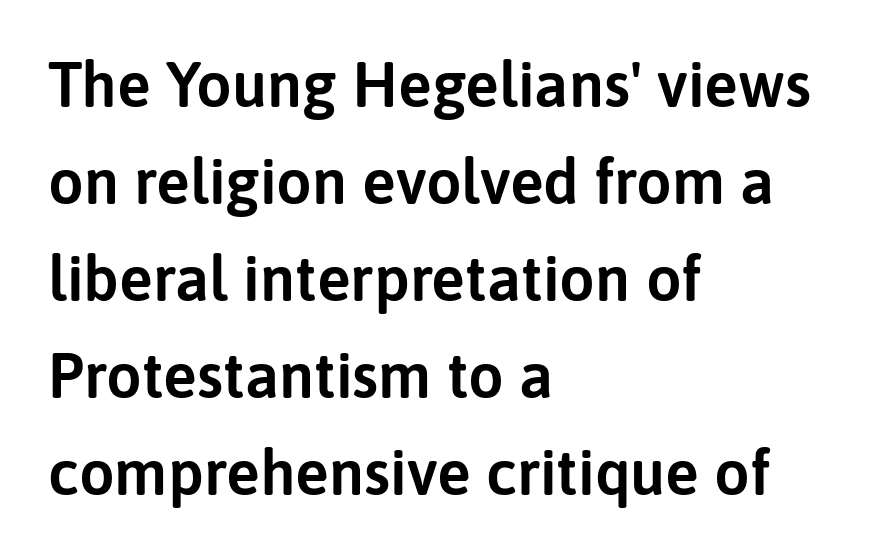
The image shows 63 px sans-serif type, upright; set left-aligned, normal line spacing (1.54x), normal letter spacing, not underlined; low stroke contrast and a medium x-height.
